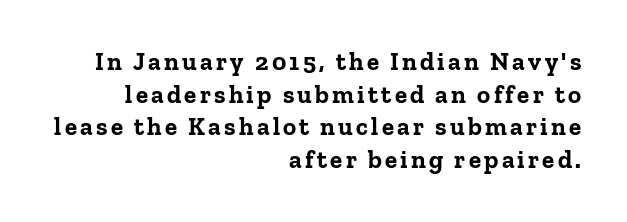
Q: Is the text bold? A: Yes.
Q: Is the text italic (slanted)? A: No, it is upright.
Q: Is the text underlined? A: No.
Q: How is the paragraph aligned? A: Right-aligned.
Q: Is the spacing between lines tight, normal or loose? A: Normal.
